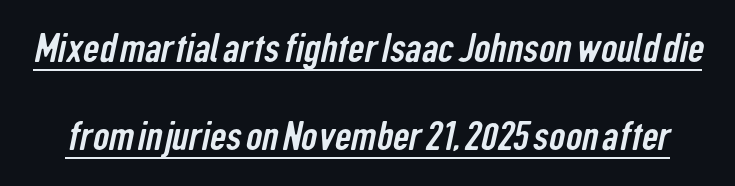
The typeface chosen for these lines omits serifs. Vertically, the passage feels expansive, rows floating well apart. Spacing verdict: proportional, widths tailored to each character. How are the letters spaced? Ordinarily, with no added tracking.
